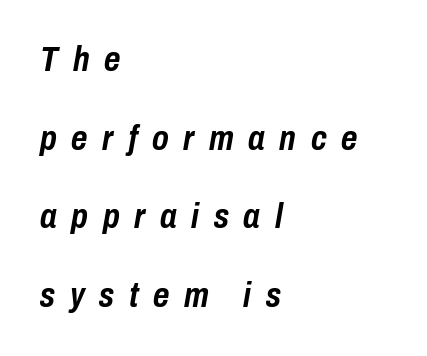
The image shows 35 px semibold, condensed type, italic (leaning right); set left-aligned, loose line spacing (2.25x), unusually wide letter spacing (+0.42 em), not underlined; low stroke contrast and a medium x-height.
